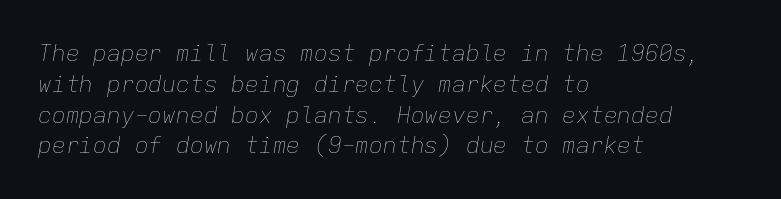
Visually the block forms a straight wall on the left and a jagged coastline on the right. The font's italic variant was chosen for this text. How would I describe the line gaps? Plain and ordinary. Each word holds together tightly as a unit, with standard inter-letter gaps. Think standard paragraph weight, or any step lighter than that. Underlining? Definitely not there.
